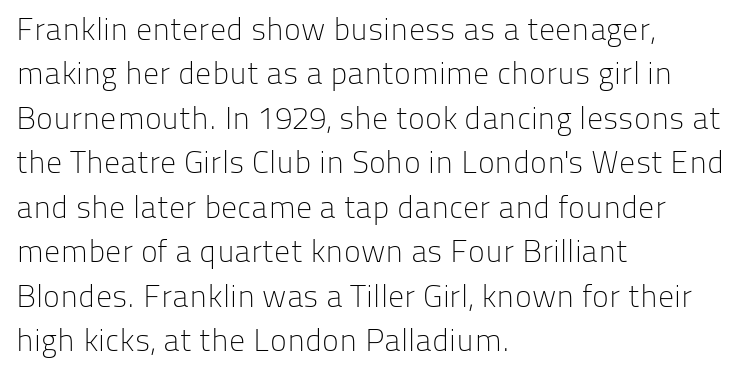
{"serif": "no", "italic": "no", "bold": "no", "weight": "light", "width": "normal", "stroke_contrast": "low", "x_height": "medium", "monospaced": "no", "underline": "no", "align": "left", "line_spacing": "normal", "line_spacing_ratio": 1.39, "letter_spacing": "normal", "letter_spacing_em": 0.0, "glyph_px": 32}
